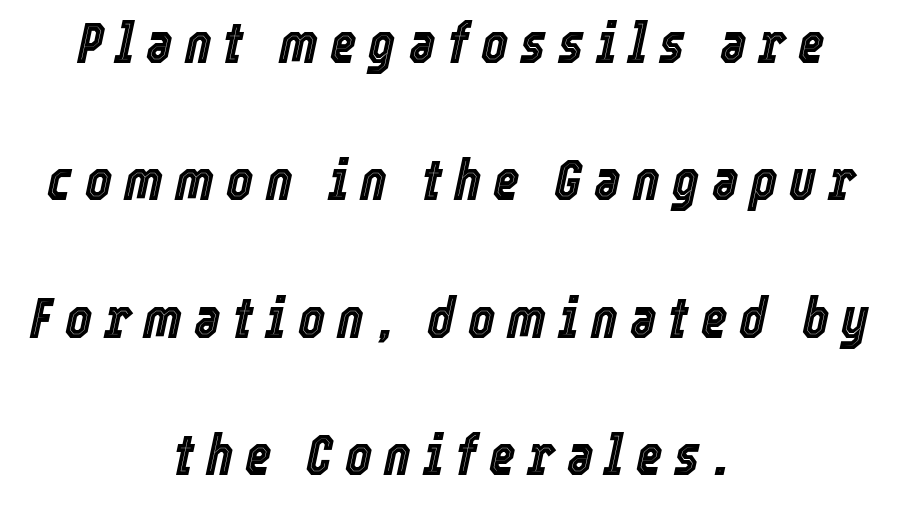
The image shows 57 px condensed type, italic (leaning right); set centered, loose line spacing (2.41x), unusually wide letter spacing (+0.21 em), not underlined; a medium x-height.
